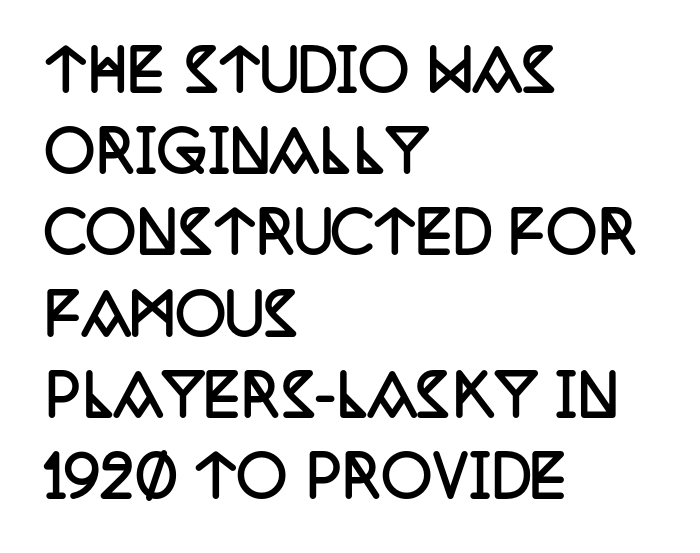
The image shows 56 px semibold, condensed serif type, upright; set left-aligned, normal line spacing (1.45x), normal letter spacing, not underlined; low stroke contrast and a large x-height.
